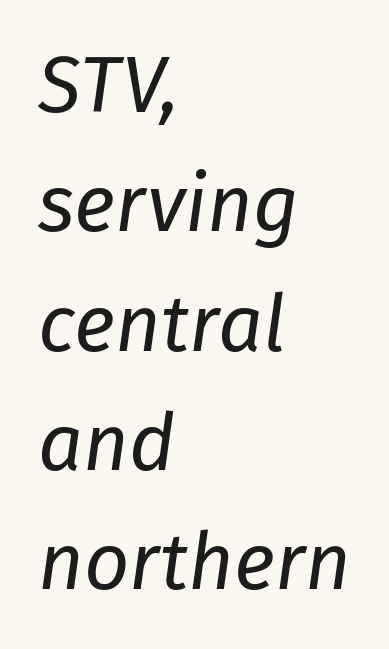
{"italic": "yes", "lean": "right", "slant_degrees": 8, "bold": "no", "weight": "regular", "width": "normal", "stroke_contrast": "low", "x_height": "medium", "monospaced": "no", "underline": "no", "align": "left", "line_spacing": "normal", "line_spacing_ratio": 1.51, "letter_spacing": "normal", "letter_spacing_em": 0.0, "glyph_px": 79}
